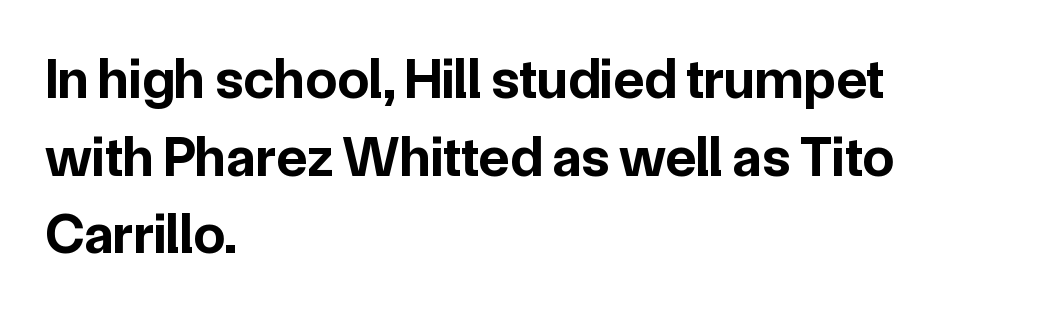
{"serif": "no", "italic": "no", "bold": "yes", "weight": "bold", "width": "normal", "stroke_contrast": "low", "x_height": "medium", "monospaced": "no", "underline": "no", "align": "left", "line_spacing": "normal", "line_spacing_ratio": 1.36, "letter_spacing": "normal", "letter_spacing_em": 0.0, "glyph_px": 57}
